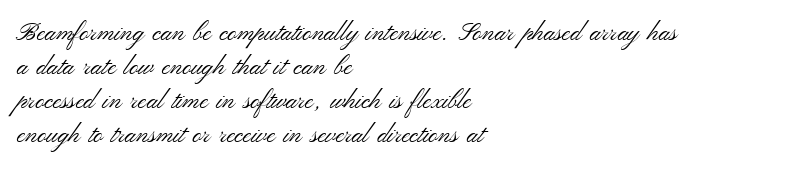
The image shows 25 px text type; set left-aligned, normal line spacing (1.36x), normal letter spacing, not underlined.
